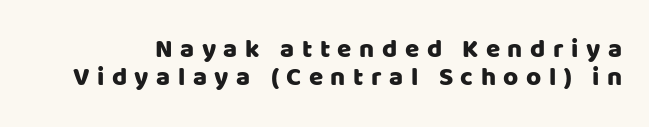
Plain, unruled lines of type. Substantial extra tracking has been applied to these lines. Upright lettering throughout. Very little white space separates one row of letters from the next.
